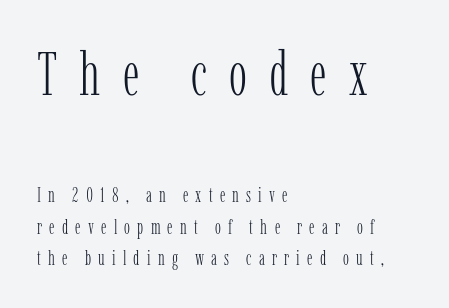
{"serif": "yes", "italic": "no", "bold": "no", "weight": "light", "width": "condensed", "stroke_contrast": "low", "x_height": "medium", "monospaced": "no", "underline": "no", "align": "left", "line_spacing": "normal", "line_spacing_ratio": 1.59, "letter_spacing": "wide", "letter_spacing_em": 0.36, "larger_block": "first", "size_ratio": 3.05, "glyph_px": 61}
